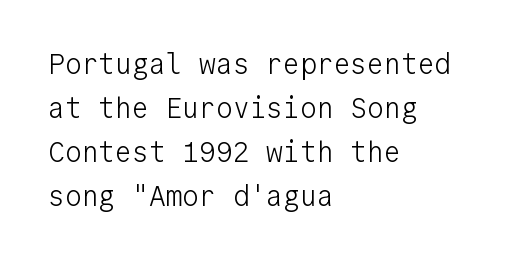
Look at the bottom of the vertical strokes: they stop flat, with no serifs. Weight: in the light-to-regular range. The line-height multiplier appears to be the usual default. The line texture is even and compact thanks to regular tracking.
